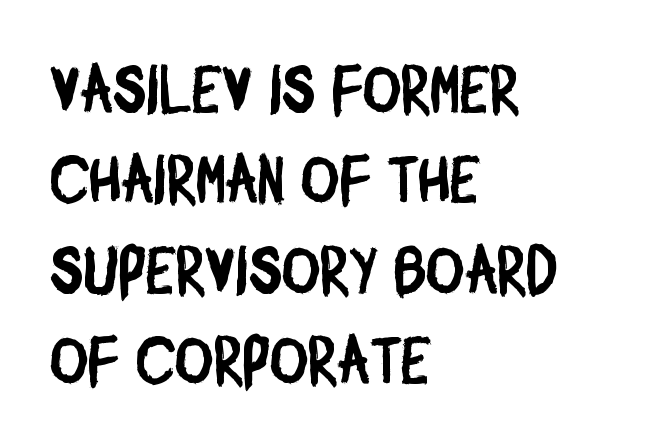
The image shows 66 px condensed sans-serif type; set left-aligned, normal line spacing (1.37x), normal letter spacing, not underlined; low stroke contrast and a large x-height.
